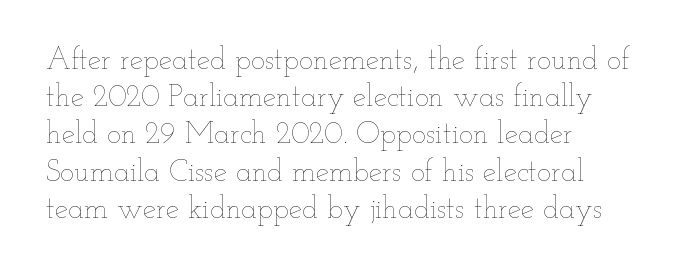
{"italic": "no", "bold": "no", "weight": "thin", "width": "wide", "stroke_contrast": "low", "x_height": "small", "monospaced": "no", "underline": "no", "align": "left", "line_spacing_ratio": 1.24, "letter_spacing": "normal", "letter_spacing_em": 0.0, "glyph_px": 30}
